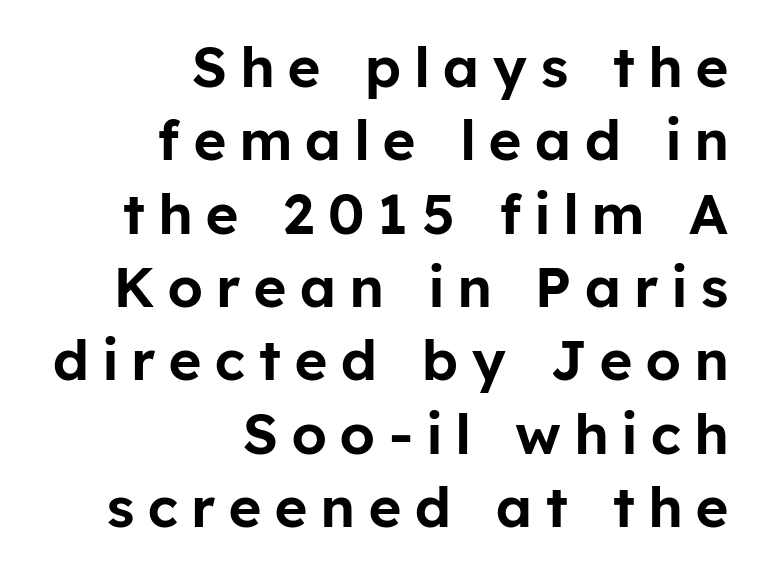
In CSS terms this would be text-align: right. Note the varied advance widths — an 'i' is clearly narrower than an 'm'. The font family rendered here belongs to the sans-serif group. Unmarked baselines from the first word to the last. If you drew a line through each stem, it would be perfectly vertical. The passage shown stacks its lines at a standard gap.
